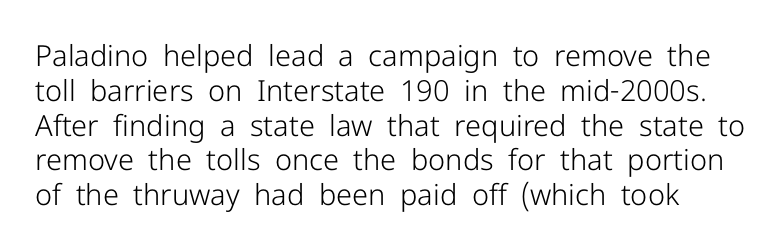
Q: Is the text bold? A: No.
Q: Is the text italic (slanted)? A: No, it is upright.
Q: Is the typeface a serif or a sans-serif typeface? A: Sans-serif.
Q: Is the text underlined? A: No.
Q: Is the spacing between letters normal or unusually wide? A: Normal.
Q: Width (condensed, normal, or wide)? A: Normal.
Q: Stroke contrast? A: Low.
Q: x-height? A: Medium.
Q: Monospaced? A: No.
